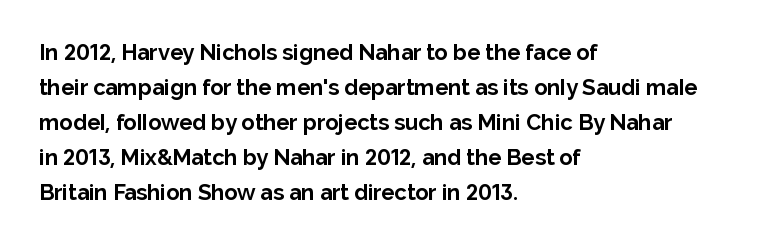
Q: Is the text bold? A: Yes.
Q: Is the text italic (slanted)? A: No, it is upright.
Q: Is the text underlined? A: No.
Q: How is the paragraph aligned? A: Left-aligned.
Q: Is the spacing between letters normal or unusually wide? A: Normal.
Q: Is the spacing between lines tight, normal or loose? A: Normal.
